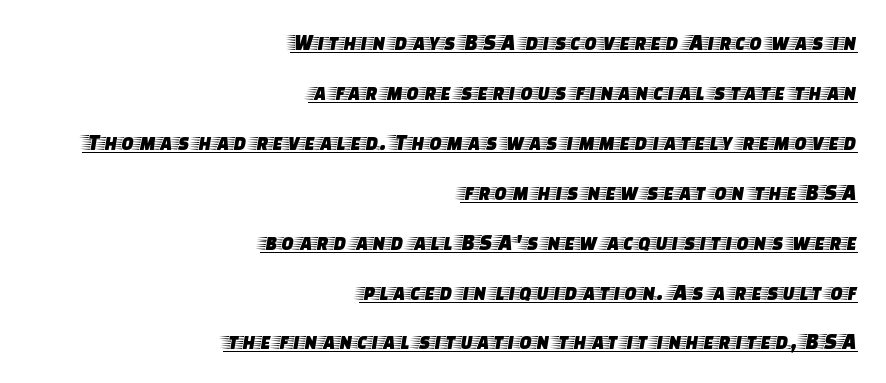
Q: Is the text italic (slanted)? A: Yes.
Q: Is the text underlined? A: Yes.
Q: How is the paragraph aligned? A: Right-aligned.
Q: Is the spacing between letters normal or unusually wide? A: Normal.
Q: Is the spacing between lines tight, normal or loose? A: Loose.
